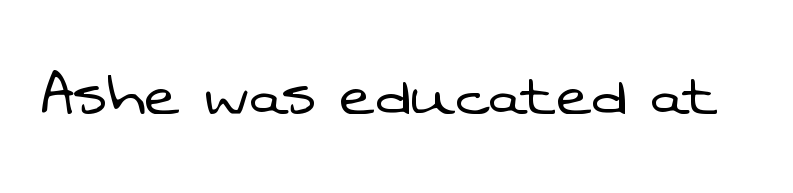
Q: Is the text bold? A: No.
Q: Is the typeface a serif or a sans-serif typeface? A: Sans-serif.
Q: Is the text underlined? A: No.
Q: Is the spacing between letters normal or unusually wide? A: Normal.
Q: Width (condensed, normal, or wide)? A: Normal.
Q: Stroke contrast? A: Low.
Q: x-height? A: Medium.
Q: Monospaced? A: No.
